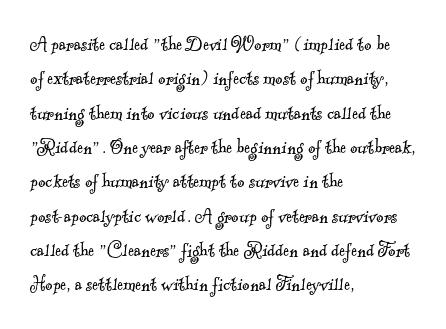
Anything drawn beneath the words? Only blank space. No letter is thick-stroked: the sample isn't bold. Notice how descenders clear the ascenders below comfortably — that's standard leading. A student would call this left alignment; a typographer would say flush left, rag right.
